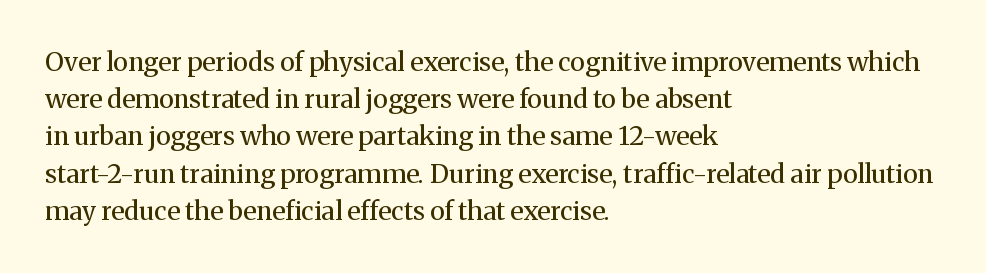
Q: Is the text bold? A: No.
Q: Is the text italic (slanted)? A: No, it is upright.
Q: Is the text underlined? A: No.
Q: How is the paragraph aligned? A: Left-aligned.
Q: Is the spacing between letters normal or unusually wide? A: Normal.
Q: Is the spacing between lines tight, normal or loose? A: Normal.
